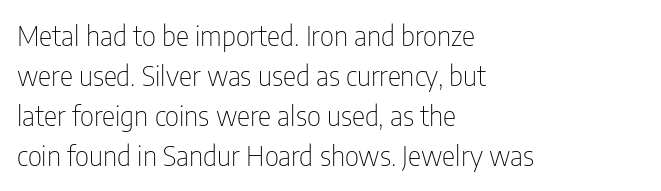
{"serif": "no", "italic": "no", "bold": "no", "weight": "thin", "width": "condensed", "stroke_contrast": "low", "x_height": "medium", "monospaced": "no", "underline": "no", "align": "left", "line_spacing": "normal", "line_spacing_ratio": 1.43, "letter_spacing": "normal", "letter_spacing_em": 0.0, "glyph_px": 28}
